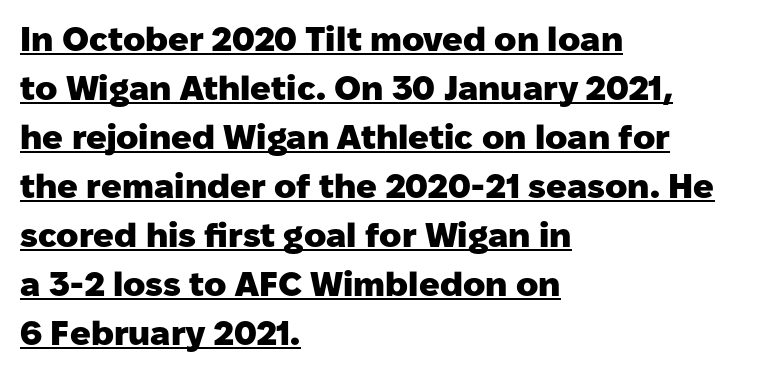
{"serif": "no", "italic": "no", "bold": "yes", "weight": "heavy", "width": "normal", "stroke_contrast": "low", "x_height": "medium", "monospaced": "no", "underline": "yes", "align": "left", "line_spacing": "normal", "line_spacing_ratio": 1.44, "letter_spacing": "normal", "letter_spacing_em": 0.0, "glyph_px": 34}
